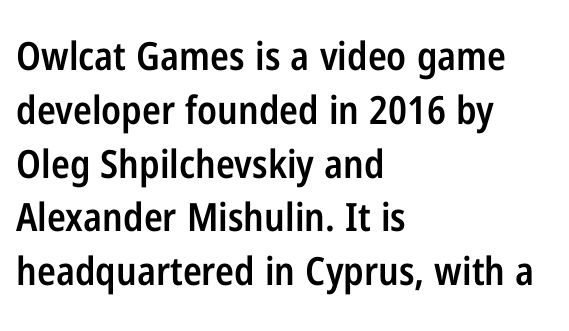
Q: Is the text bold? A: Semi-bold.
Q: Is the text italic (slanted)? A: No, it is upright.
Q: Is the typeface a serif or a sans-serif typeface? A: Sans-serif.
Q: Is the text underlined? A: No.
Q: How is the paragraph aligned? A: Left-aligned.
Q: Is the spacing between letters normal or unusually wide? A: Normal.
Q: Is the spacing between lines tight, normal or loose? A: Normal.
Q: Width (condensed, normal, or wide)? A: Condensed.
Q: Stroke contrast? A: Low.
Q: x-height? A: Medium.
Q: Monospaced? A: No.
